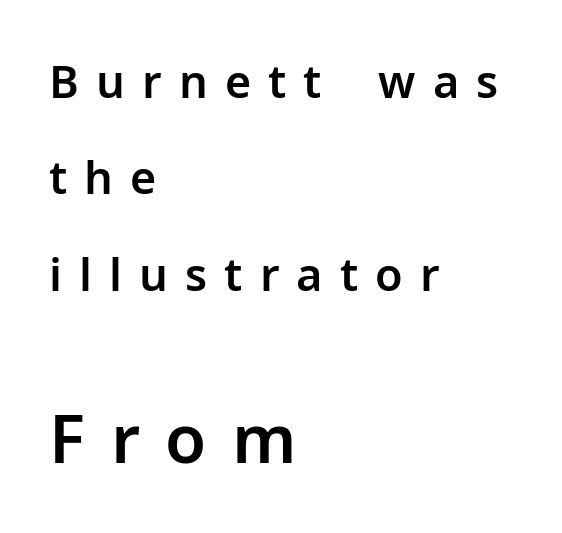
In terms of posture, this sample is upright. Varying glyph widths throughout — classic text-font behaviour. The foot of each line stays bare and open. The letters are spread apart with noticeably loose tracking. Regarding serifs, this sample does without them. Reading down the block, your eye returns to a fixed left position each line.
